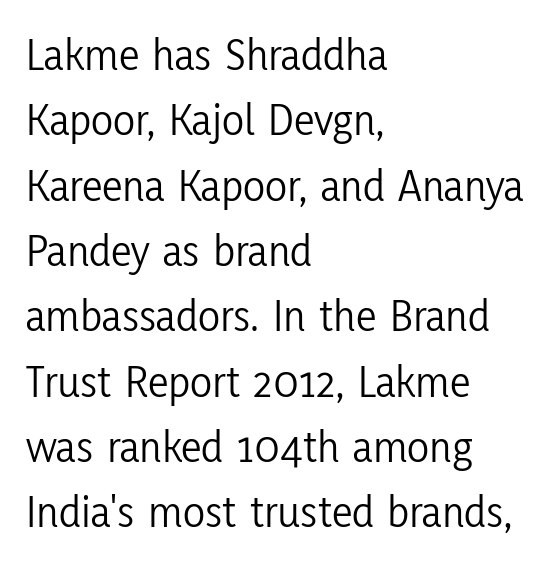
{"serif": "no", "italic": "no", "bold": "no", "weight": "light", "width": "condensed", "stroke_contrast": "low", "x_height": "medium", "monospaced": "no", "underline": "no", "align": "left", "line_spacing": "normal", "line_spacing_ratio": 1.42, "letter_spacing": "normal", "letter_spacing_em": 0.0, "glyph_px": 46}
